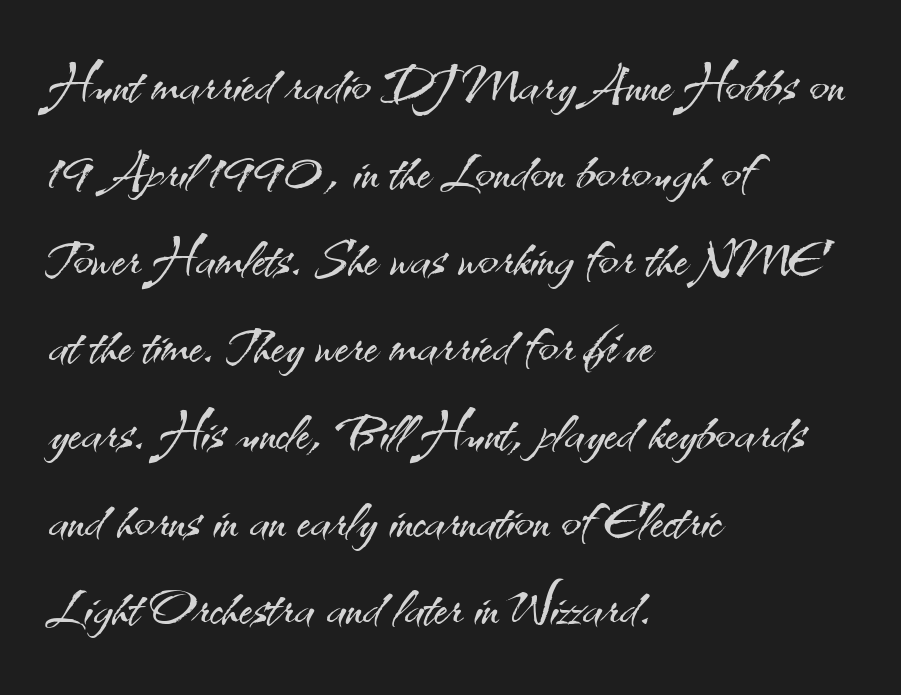
{"serif": "no", "bold": "no", "weight": "light", "width": "normal", "stroke_contrast": "medium", "x_height": "small", "monospaced": "no", "underline": "no", "align": "left", "line_spacing_ratio": 1.21, "letter_spacing": "normal", "letter_spacing_em": 0.0, "glyph_px": 72}
